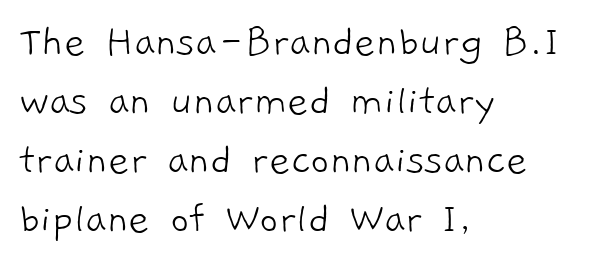
The image shows 46 px light sans-serif type; set left-aligned, normal line spacing (1.28x), normal letter spacing, not underlined; low stroke contrast and a medium x-height.
